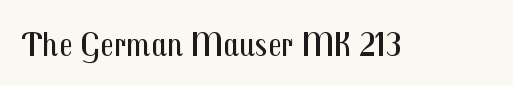
The image shows 36 px regular-weight, condensed sans-serif type, upright; set normal letter spacing, not underlined; medium stroke contrast and a medium x-height.
